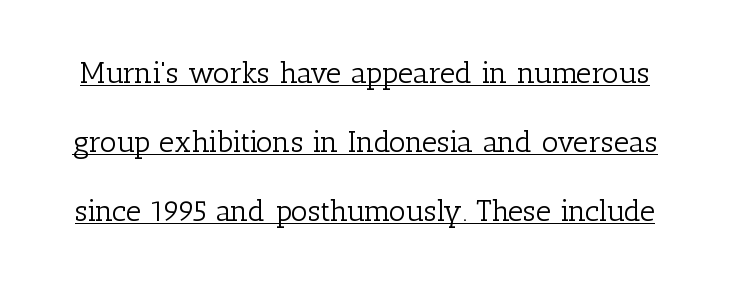
{"serif": "yes", "italic": "no", "bold": "no", "weight": "light", "width": "normal", "stroke_contrast": "low", "x_height": "medium", "monospaced": "no", "underline": "yes", "line_spacing": "loose", "line_spacing_ratio": 2.3, "letter_spacing": "normal", "letter_spacing_em": 0.0, "glyph_px": 30}
